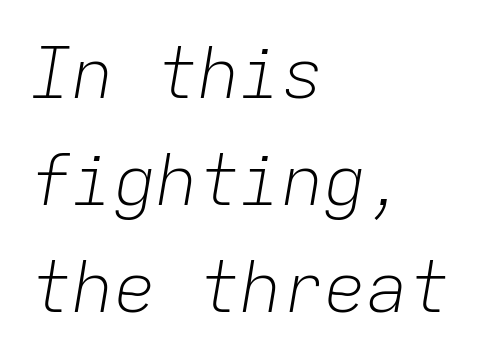
Q: Is the text bold? A: No.
Q: Is the text italic (slanted)? A: Yes, it leans right by about 9 degrees.
Q: Is the text underlined? A: No.
Q: How is the paragraph aligned? A: Left-aligned.
Q: Is the spacing between letters normal or unusually wide? A: Normal.
Q: Is the spacing between lines tight, normal or loose? A: Normal.
Q: Width (condensed, normal, or wide)? A: Normal.
Q: Stroke contrast? A: Low.
Q: x-height? A: Medium.
Q: Monospaced? A: Yes.
